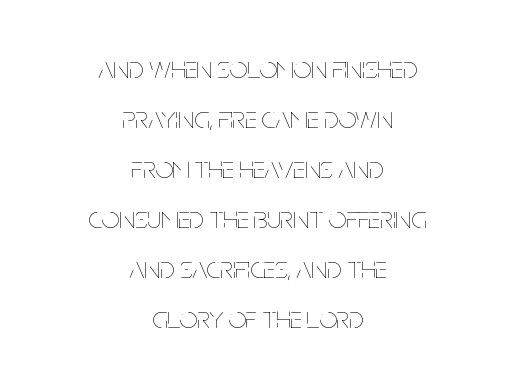
The image shows 31 px thin, condensed type, upright; set centered, normal line spacing (1.61x), normal letter spacing, not underlined; low stroke contrast and a large x-height.
